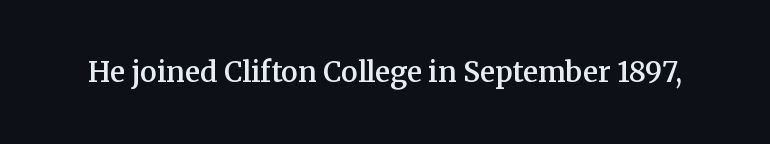
You can tell it's not italic because the verticals are truly vertical. A fair bit of extra ink — the face is semibold, not bold. Students, note that the glyphs here touch the page at normal intervals. Bare-footed words on every line. Little horizontal feet cap the strokes, marking this as serif type. Looks like regular typesetting: each glyph gets only the width it needs.
